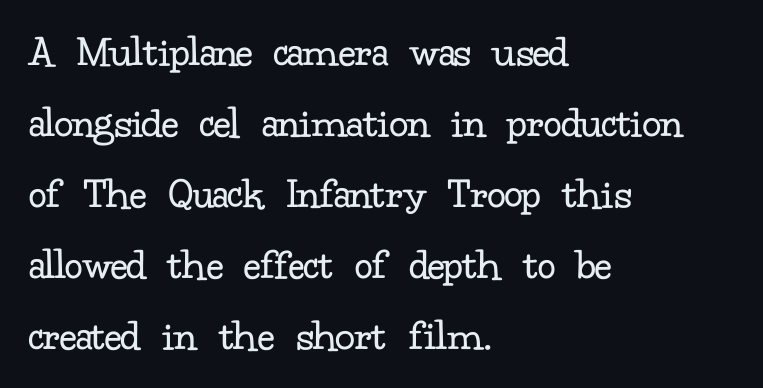
The image shows 45 px regular-weight serif type, upright; set left-aligned, normal line spacing (1.58x), normal letter spacing, not underlined; low stroke contrast and a small x-height.
